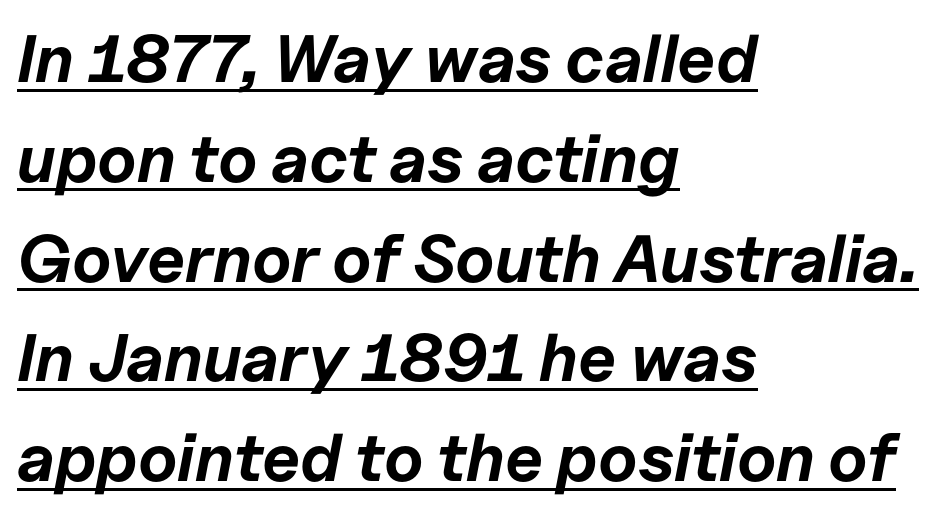
Q: Is the text bold? A: Yes.
Q: Is the text italic (slanted)? A: Yes, it leans right by about 11 degrees.
Q: Is the text underlined? A: Yes.
Q: How is the paragraph aligned? A: Left-aligned.
Q: Is the spacing between letters normal or unusually wide? A: Normal.
Q: Is the spacing between lines tight, normal or loose? A: Normal.
Q: Width (condensed, normal, or wide)? A: Normal.
Q: Stroke contrast? A: Low.
Q: x-height? A: Medium.
Q: Monospaced? A: No.
